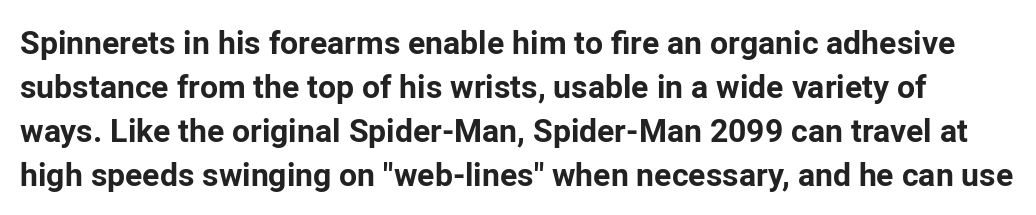
The image shows 32 px bold sans-serif type, upright; set normal line spacing (1.37x), normal letter spacing, not underlined; low stroke contrast and a medium x-height.
